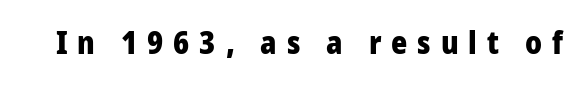
{"serif": "no", "italic": "no", "bold": "yes", "weight": "heavy", "width": "normal", "stroke_contrast": "low", "x_height": "medium", "monospaced": "no", "underline": "no", "letter_spacing": "wide", "letter_spacing_em": 0.32, "glyph_px": 31}
